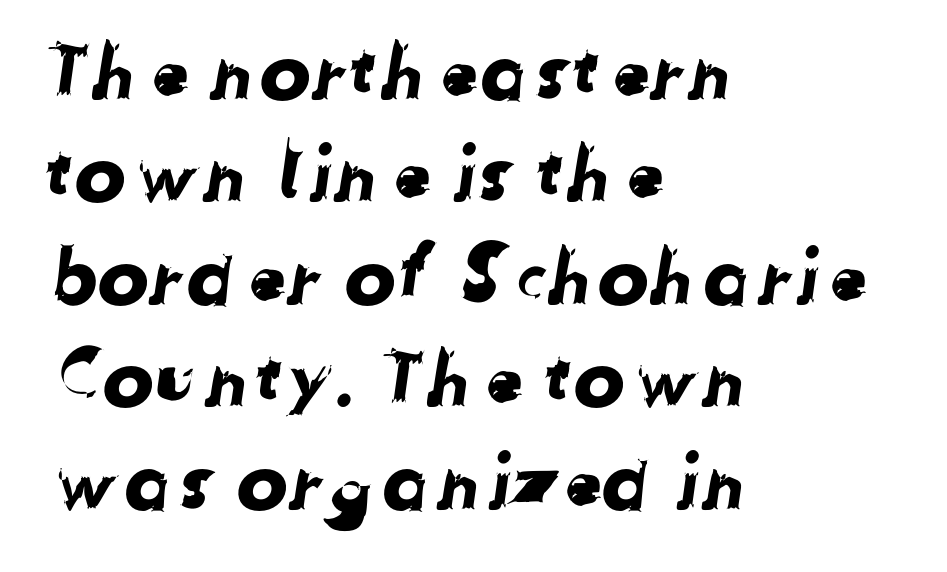
Q: Is the typeface a serif or a sans-serif typeface? A: Sans-serif.
Q: Is the text underlined? A: No.
Q: How is the paragraph aligned? A: Left-aligned.
Q: Is the spacing between letters normal or unusually wide? A: Normal.
Q: Is the spacing between lines tight, normal or loose? A: Normal.
Q: Width (condensed, normal, or wide)? A: Normal.
Q: Stroke contrast? A: Low.
Q: x-height? A: Medium.
Q: Monospaced? A: No.
